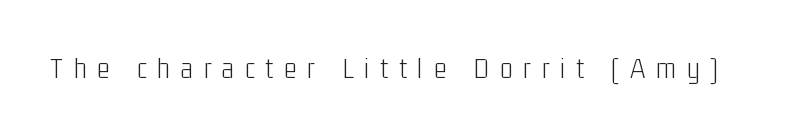
The image shows 30 px light, condensed sans-serif type, upright; set unusually wide letter spacing (+0.36 em), not underlined; low stroke contrast and a medium x-height.
